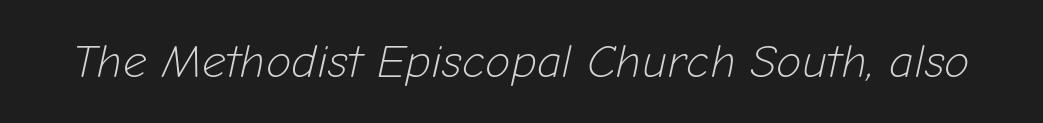
No extra tracking has been applied to these lines. Here the designer chose a conventional face with non-uniform glyph widths. This sample uses an oblique cut, with every glyph tilted off the vertical. Vertical stems look standard width or narrower in stroke. Check the space under the baseline: it is left empty.
